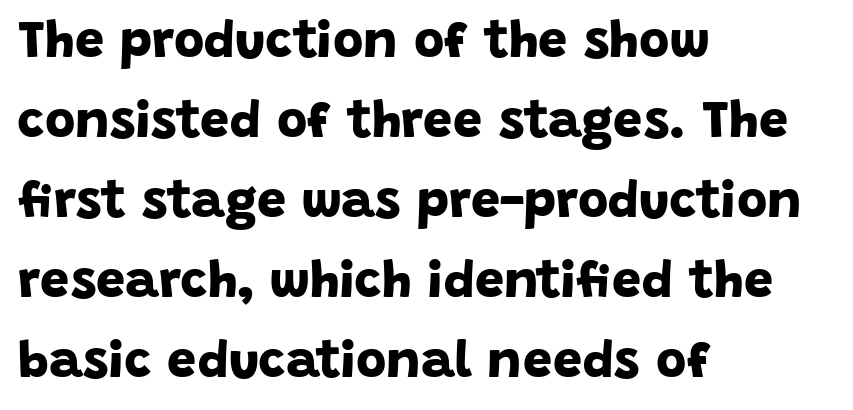
{"serif": "no", "bold": "yes", "weight": "bold", "width": "normal", "stroke_contrast": "low", "x_height": "large", "monospaced": "no", "underline": "no", "align": "left", "line_spacing": "normal", "line_spacing_ratio": 1.54, "letter_spacing": "normal", "letter_spacing_em": 0.0, "glyph_px": 52}
